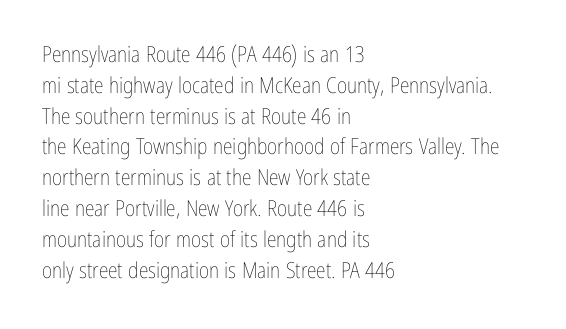
The image shows 22 px text type, upright; set left-aligned, normal line spacing (1.4x), normal letter spacing, not underlined.
